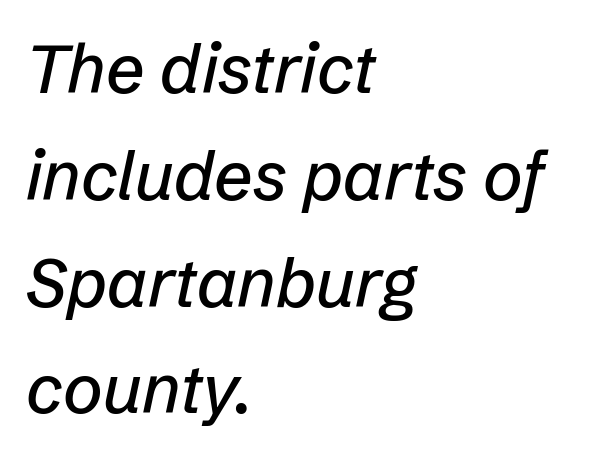
The image shows 68 px text type, italic (leaning right); set left-aligned, normal line spacing (1.57x), normal letter spacing, not underlined; low stroke contrast and a medium x-height.
